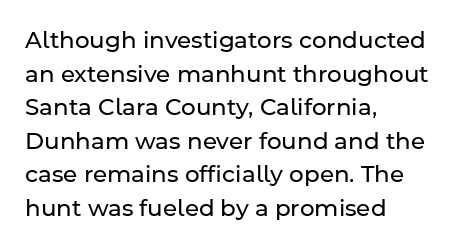
Q: Is the text bold? A: No.
Q: Is the text italic (slanted)? A: No, it is upright.
Q: Is the text underlined? A: No.
Q: How is the paragraph aligned? A: Left-aligned.
Q: Is the spacing between letters normal or unusually wide? A: Normal.
Q: Is the spacing between lines tight, normal or loose? A: Normal.
